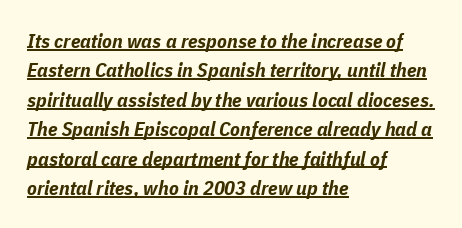
Q: Is the text bold? A: Yes.
Q: Is the text italic (slanted)? A: Yes, it leans right by about 11 degrees.
Q: Is the text underlined? A: Yes.
Q: How is the paragraph aligned? A: Left-aligned.
Q: Is the spacing between letters normal or unusually wide? A: Normal.
Q: Is the spacing between lines tight, normal or loose? A: Normal.
